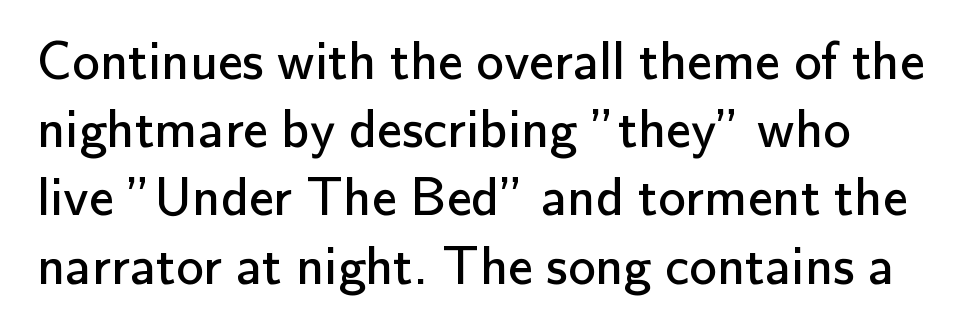
The image shows 55 px regular-weight sans-serif type, upright; set line spacing 1.24x, normal letter spacing, not underlined; low stroke contrast and a small x-height.
